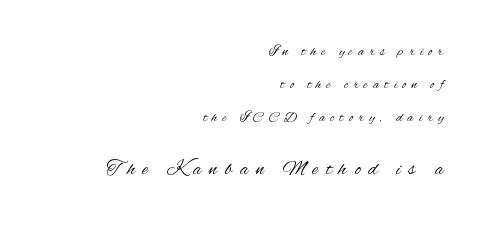
Successive baselines arrive slowly, with a big drop between each. Where is the straight margin? On the right. The string is rendered with underlining switched off. The letterforms stand isolated, each surrounded by extra space. Heft: none added — not bold.
